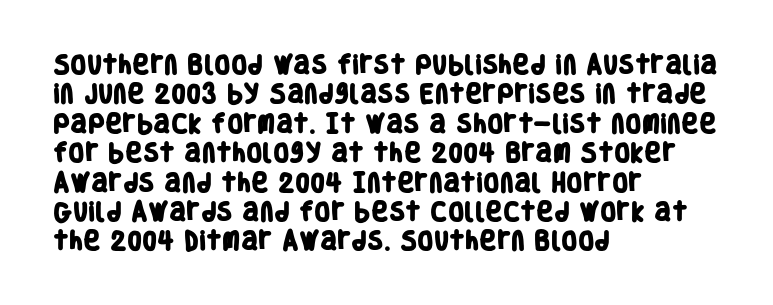
The image shows 21 px bold type; set left-aligned, normal line spacing (1.4x), normal letter spacing, not underlined.
